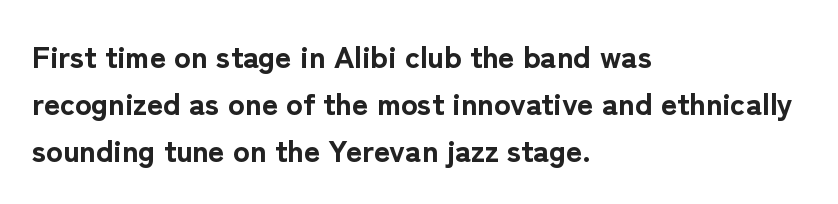
Q: Is the text bold? A: Yes.
Q: Is the text italic (slanted)? A: No, it is upright.
Q: Is the typeface a serif or a sans-serif typeface? A: Sans-serif.
Q: Is the text underlined? A: No.
Q: How is the paragraph aligned? A: Left-aligned.
Q: Is the spacing between letters normal or unusually wide? A: Normal.
Q: Is the spacing between lines tight, normal or loose? A: Normal.
Q: Width (condensed, normal, or wide)? A: Normal.
Q: Stroke contrast? A: Low.
Q: x-height? A: Medium.
Q: Monospaced? A: No.
